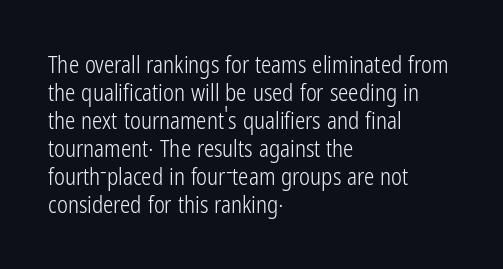
{"italic": "no", "bold": "no", "underline": "no", "align": "left", "line_spacing_ratio": 1.22, "letter_spacing": "normal", "letter_spacing_em": 0.0, "glyph_px": 23}
